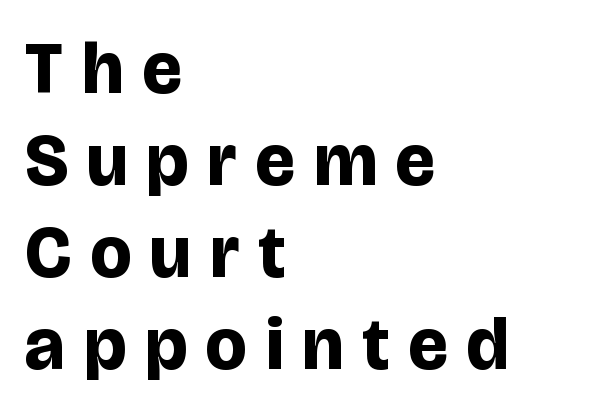
The image shows 73 px bold sans-serif type, upright; set left-aligned, normal line spacing (1.26x), unusually wide letter spacing (+0.26 em), not underlined; low stroke contrast and a large x-height.
